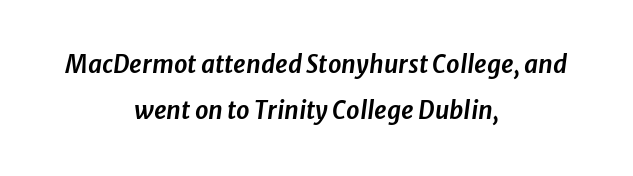
{"italic": "yes", "lean": "right", "slant_degrees": 8, "underline": "no", "align": "center", "line_spacing": "loose", "line_spacing_ratio": 1.93, "letter_spacing": "normal", "letter_spacing_em": 0.0, "glyph_px": 24}
